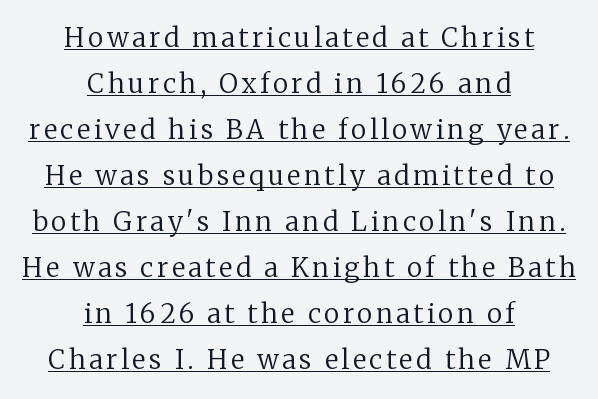
This rendering features underlined lettering. Line starts and ends both wander, symmetrically. Weight class: somewhere from thin through regular. Posture: upright roman.
